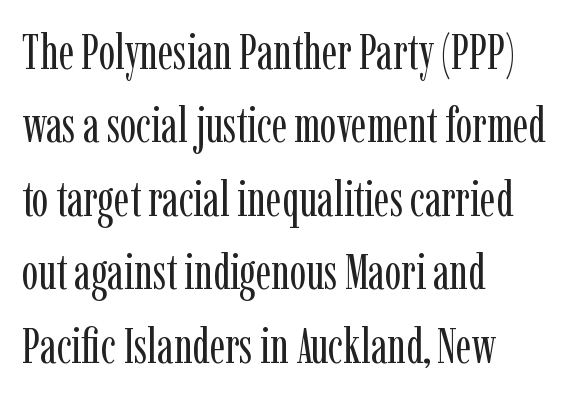
The image shows 49 px regular-weight, condensed serif type, upright; set left-aligned, normal line spacing (1.5x), normal letter spacing, not underlined; low stroke contrast and a medium x-height.
